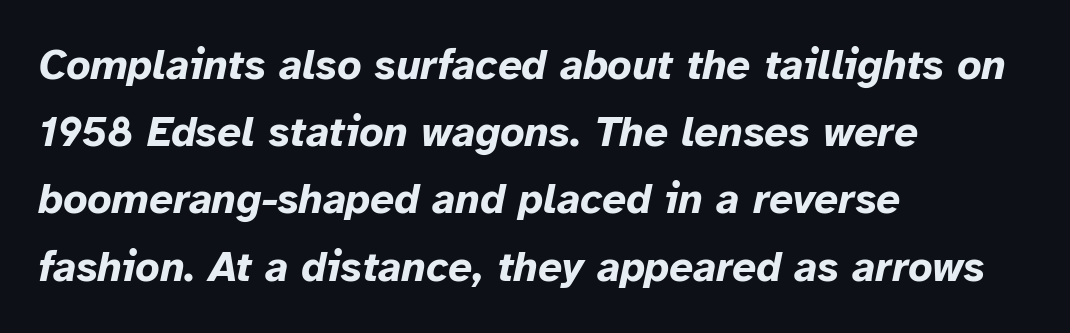
Q: Is the text bold? A: Yes.
Q: Is the text italic (slanted)? A: Yes, it leans right by about 12 degrees.
Q: Is the text underlined? A: No.
Q: How is the paragraph aligned? A: Left-aligned.
Q: Is the spacing between letters normal or unusually wide? A: Normal.
Q: Is the spacing between lines tight, normal or loose? A: Normal.
Q: Width (condensed, normal, or wide)? A: Normal.
Q: Stroke contrast? A: Low.
Q: x-height? A: Medium.
Q: Monospaced? A: No.
